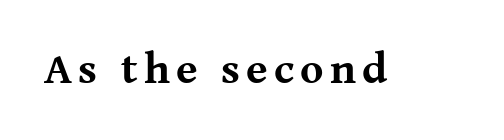
Q: Is the text bold? A: Yes.
Q: Is the text italic (slanted)? A: No, it is upright.
Q: Is the typeface a serif or a sans-serif typeface? A: Serif.
Q: Is the text underlined? A: No.
Q: Width (condensed, normal, or wide)? A: Normal.
Q: Stroke contrast? A: Medium.
Q: x-height? A: Medium.
Q: Monospaced? A: No.
